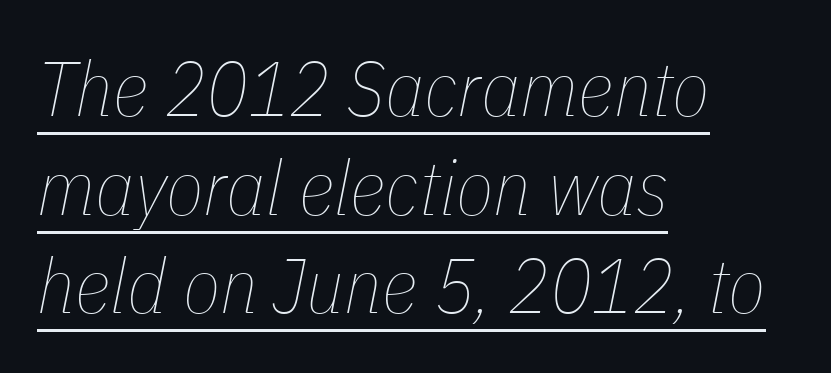
The image shows 77 px thin, condensed type, italic (leaning right); set left-aligned, normal line spacing (1.28x), normal letter spacing, underlined; low stroke contrast and a medium x-height.
